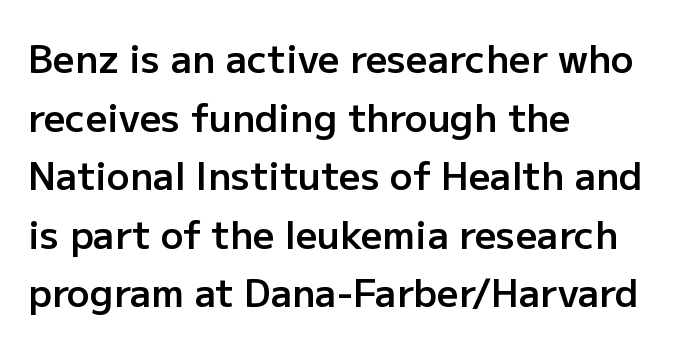
{"serif": "no", "italic": "no", "bold": "semi", "weight": "semibold", "width": "normal", "stroke_contrast": "low", "x_height": "medium", "monospaced": "no", "underline": "no", "align": "left", "line_spacing": "normal", "line_spacing_ratio": 1.54, "letter_spacing": "normal", "letter_spacing_em": 0.0, "glyph_px": 38}
